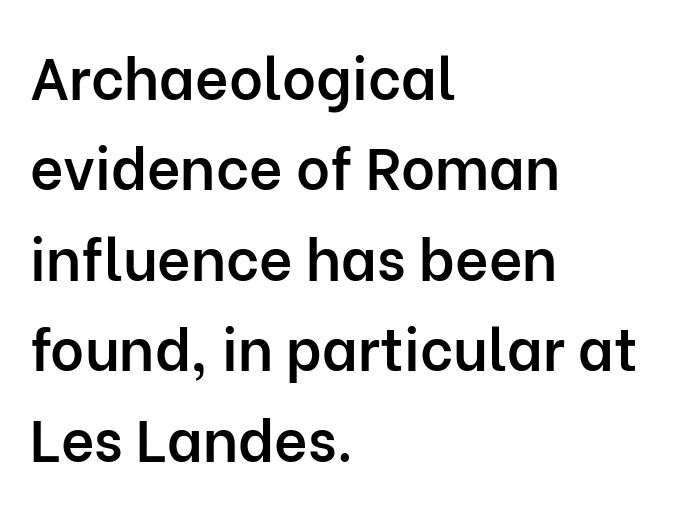
{"serif": "no", "italic": "no", "bold": "semi", "weight": "semibold", "width": "normal", "stroke_contrast": "low", "x_height": "medium", "monospaced": "no", "underline": "no", "align": "left", "line_spacing": "normal", "line_spacing_ratio": 1.56, "letter_spacing": "normal", "letter_spacing_em": 0.0, "glyph_px": 58}
